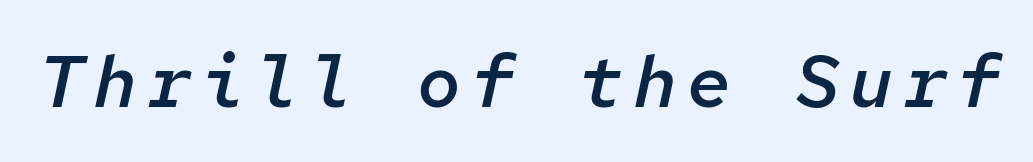
In terms of weight, the rendering is demibold, just under bold. The rendering uses typewriter-style spacing with identical character cells. This sample uses an oblique cut, with every glyph tilted off the vertical. Unmarked baselines from the first word to the last.
